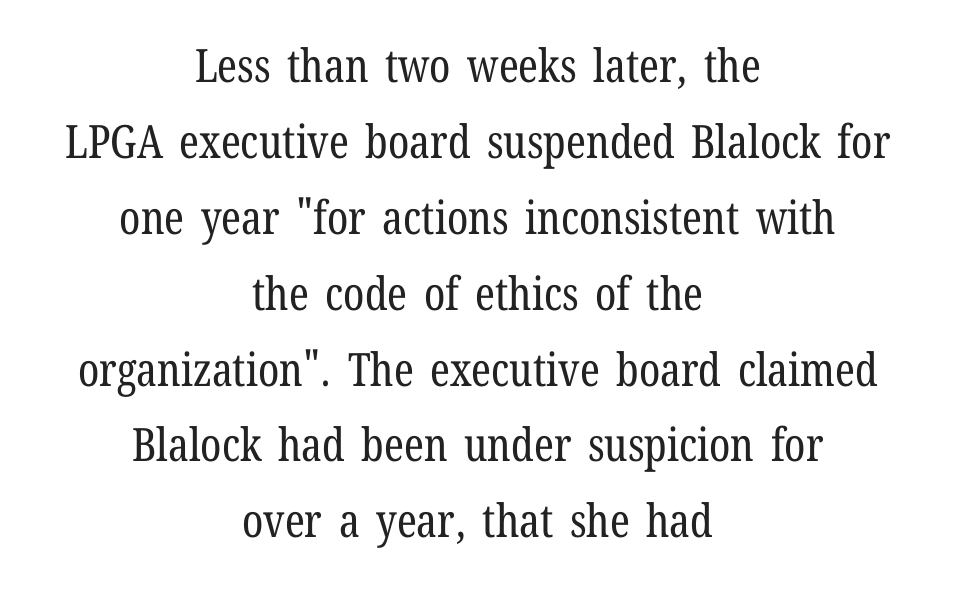
Q: Is the text bold? A: No.
Q: Is the text italic (slanted)? A: No, it is upright.
Q: Is the typeface a serif or a sans-serif typeface? A: Serif.
Q: Is the text underlined? A: No.
Q: How is the paragraph aligned? A: Centered.
Q: Is the spacing between letters normal or unusually wide? A: Normal.
Q: Is the spacing between lines tight, normal or loose? A: Normal.
Q: Width (condensed, normal, or wide)? A: Condensed.
Q: Stroke contrast? A: Low.
Q: x-height? A: Medium.
Q: Monospaced? A: No.
